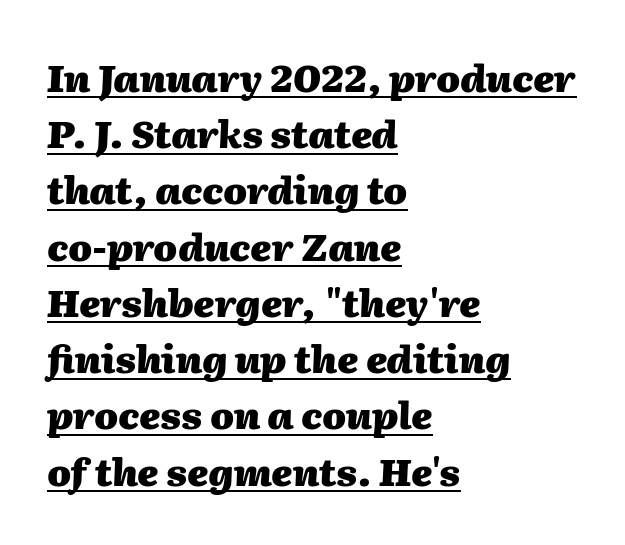
{"italic": "yes", "lean": "right", "slant_degrees": 2, "bold": "yes", "weight": "heavy", "width": "normal", "stroke_contrast": "medium", "x_height": "medium", "monospaced": "no", "underline": "yes", "align": "left", "line_spacing": "normal", "line_spacing_ratio": 1.48, "letter_spacing": "normal", "letter_spacing_em": 0.0, "glyph_px": 38}
